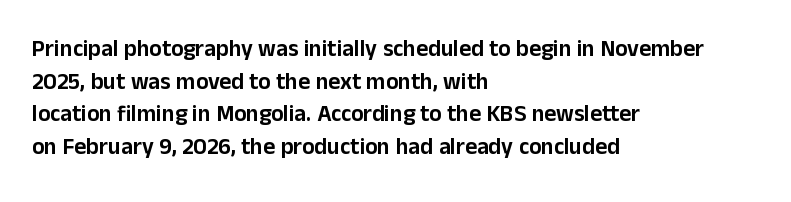
Q: Is the text italic (slanted)? A: No, it is upright.
Q: Is the text underlined? A: No.
Q: How is the paragraph aligned? A: Left-aligned.
Q: Is the spacing between letters normal or unusually wide? A: Normal.
Q: Is the spacing between lines tight, normal or loose? A: Normal.
